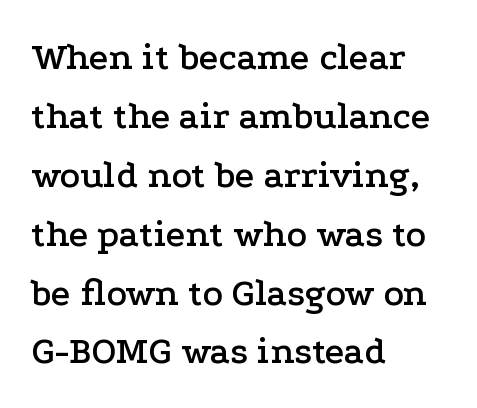
Q: Is the text italic (slanted)? A: No, it is upright.
Q: Is the typeface a serif or a sans-serif typeface? A: Serif.
Q: Is the text underlined? A: No.
Q: How is the paragraph aligned? A: Left-aligned.
Q: Is the spacing between letters normal or unusually wide? A: Normal.
Q: Is the spacing between lines tight, normal or loose? A: Normal.
Q: Width (condensed, normal, or wide)? A: Wide.
Q: Stroke contrast? A: Low.
Q: x-height? A: Medium.
Q: Monospaced? A: No.
